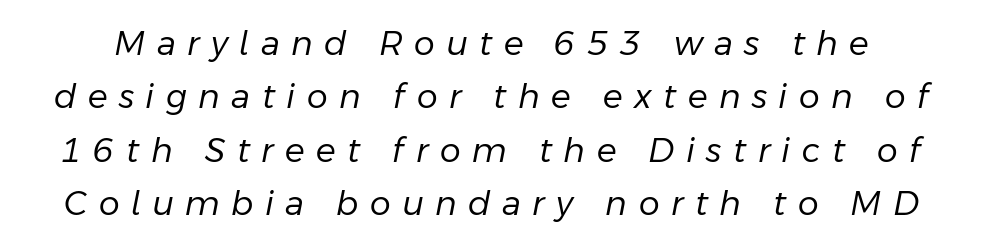
Q: Is the text bold? A: No.
Q: Is the text italic (slanted)? A: Yes, it leans right by about 11 degrees.
Q: Is the text underlined? A: No.
Q: Is the spacing between letters normal or unusually wide? A: Unusually wide.
Q: Is the spacing between lines tight, normal or loose? A: Normal.
Q: Width (condensed, normal, or wide)? A: Normal.
Q: Stroke contrast? A: Low.
Q: x-height? A: Medium.
Q: Monospaced? A: No.
